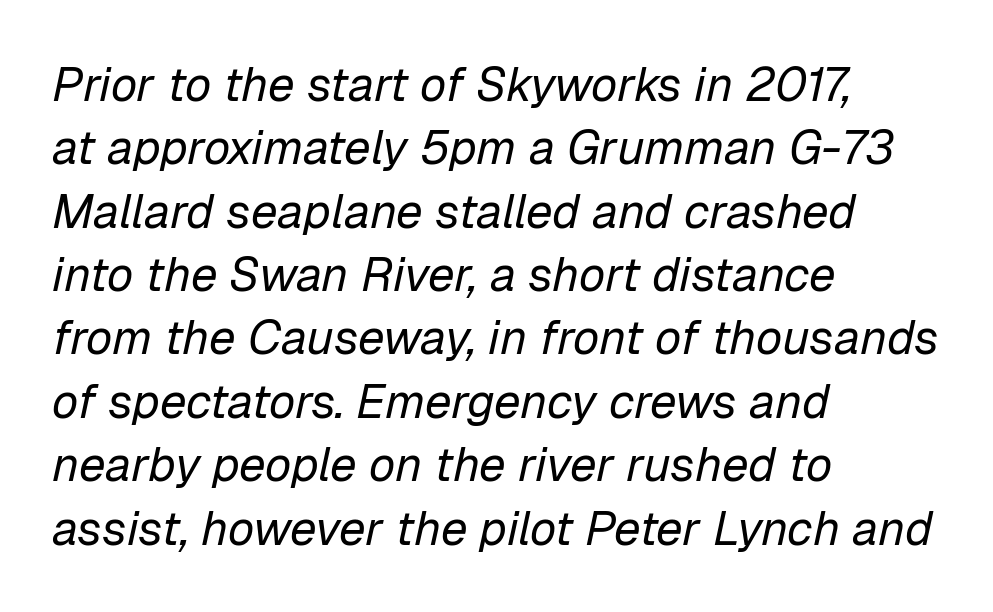
{"italic": "yes", "lean": "right", "slant_degrees": 12, "bold": "no", "weight": "regular", "width": "normal", "stroke_contrast": "low", "x_height": "medium", "monospaced": "no", "underline": "no", "align": "left", "line_spacing": "normal", "line_spacing_ratio": 1.32, "letter_spacing": "normal", "letter_spacing_em": 0.0, "glyph_px": 48}
